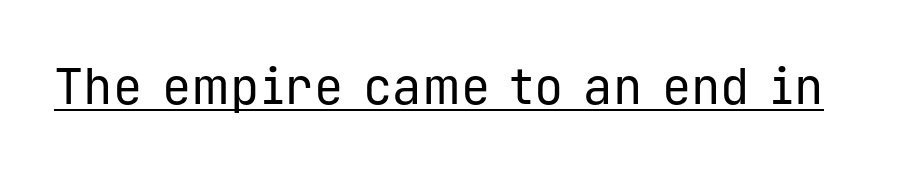
The image shows 49 px regular-weight sans-serif type, upright, monospaced; set normal letter spacing, underlined; low stroke contrast and a medium x-height.
